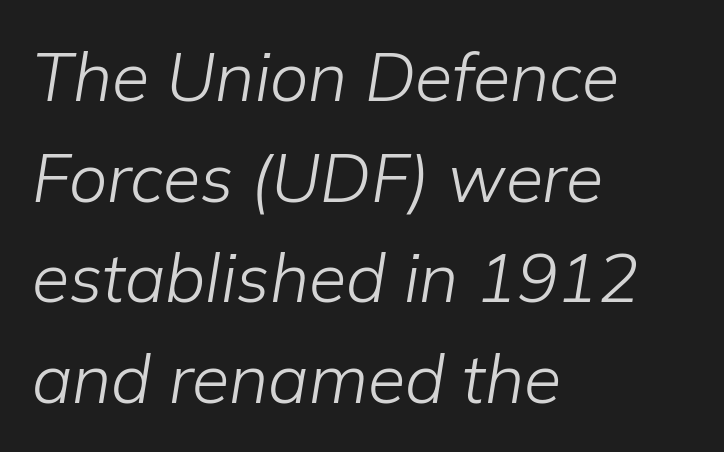
A typesetter would call this leading conventional body-copy spacing. Note the varied advance widths — an 'i' is clearly narrower than an 'm'. The weight tops out at a normal text grade. Tracking here is standard; glyphs follow each other at the usual distance.
